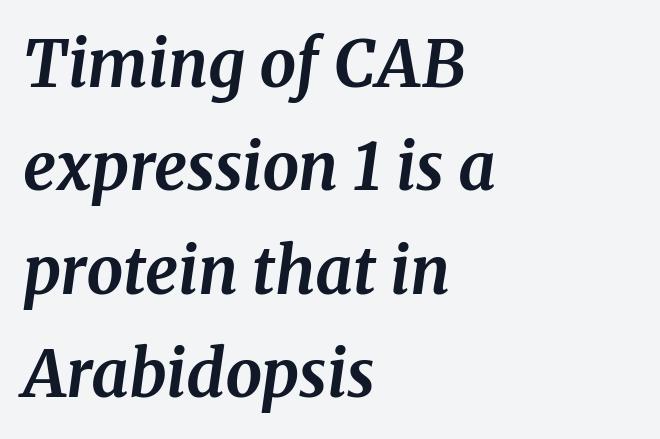
The passage shown has conventional tracking throughout. Honestly, there is no underline to notice here at all. The vertical gap from one line to the next is medium. Does the lettering tilt? It does — this is italic. If you drew a ruler down the left edge, every line would touch it. The glyphs have the mass of a bold cut.
